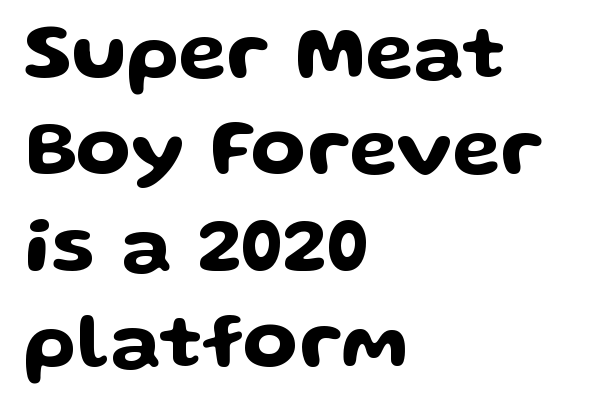
Q: Is the text italic (slanted)? A: No, it is upright.
Q: Is the typeface a serif or a sans-serif typeface? A: Sans-serif.
Q: Is the text underlined? A: No.
Q: How is the paragraph aligned? A: Left-aligned.
Q: Is the spacing between letters normal or unusually wide? A: Normal.
Q: Width (condensed, normal, or wide)? A: Wide.
Q: Stroke contrast? A: Low.
Q: x-height? A: Medium.
Q: Monospaced? A: No.
